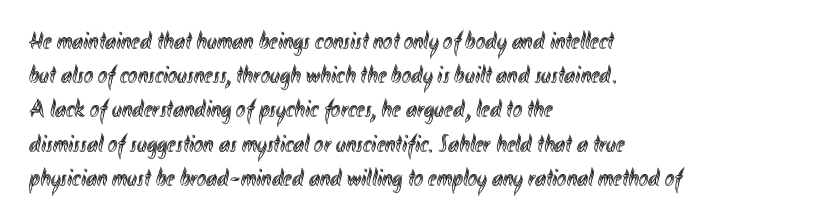
Nobody drew a line under any word here. This rendering uses left alignment, leaving the right contour irregular. Each new line begins a customary step beneath the previous one. Students, note that the glyphs here touch the page at normal intervals.
